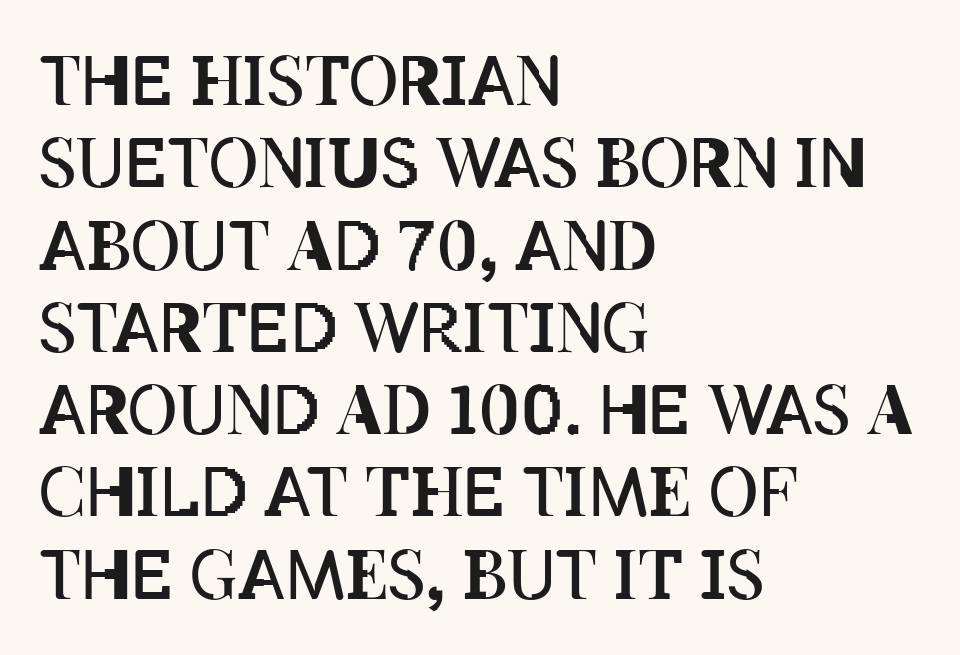
Every row of glyphs begins at an identical x-position on the left. The characters are drawn with everyday or finer stroke widths. Descender tails drop into unmarked territory. Proportional: the letters do not fall into vertical columns.
